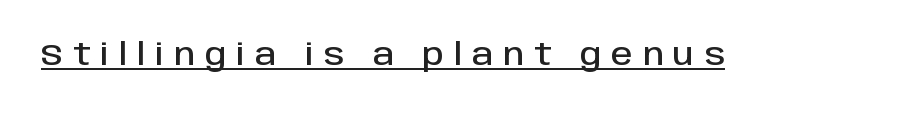
{"serif": "no", "italic": "no", "width": "normal", "stroke_contrast": "low", "x_height": "large", "monospaced": "no", "underline": "yes", "letter_spacing": "wide", "letter_spacing_em": 0.33, "glyph_px": 30}
